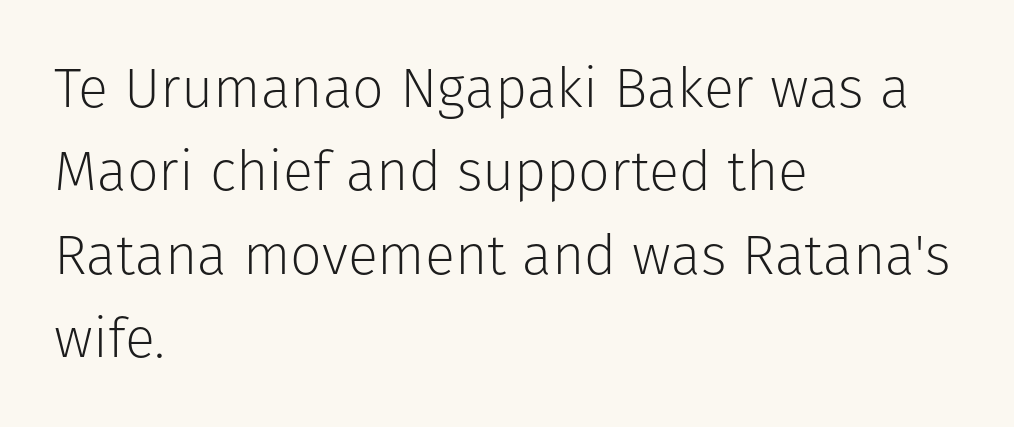
The image shows 56 px light sans-serif type, upright; set left-aligned, normal line spacing (1.49x), normal letter spacing, not underlined; low stroke contrast and a medium x-height.
